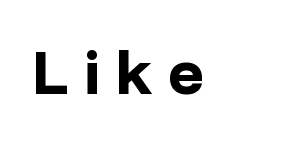
Rendered with straight, roman letterforms. Unmarked baselines from the first word to the last. The letters advance in unequal steps, a hallmark of proportional type. Nothing sits at the stroke ends, so this counts as sans-serif. Strong, thick strokes mark this as bold type. In terms of letterspacing, this is a distinctly airy, spread setting.
